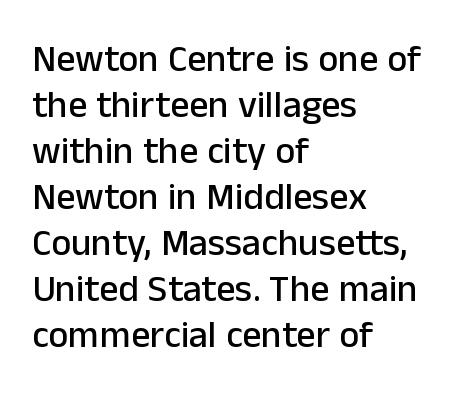
Q: Is the text italic (slanted)? A: No, it is upright.
Q: Is the typeface a serif or a sans-serif typeface? A: Sans-serif.
Q: Is the text underlined? A: No.
Q: How is the paragraph aligned? A: Left-aligned.
Q: Is the spacing between letters normal or unusually wide? A: Normal.
Q: Width (condensed, normal, or wide)? A: Normal.
Q: Stroke contrast? A: Low.
Q: x-height? A: Medium.
Q: Monospaced? A: No.
